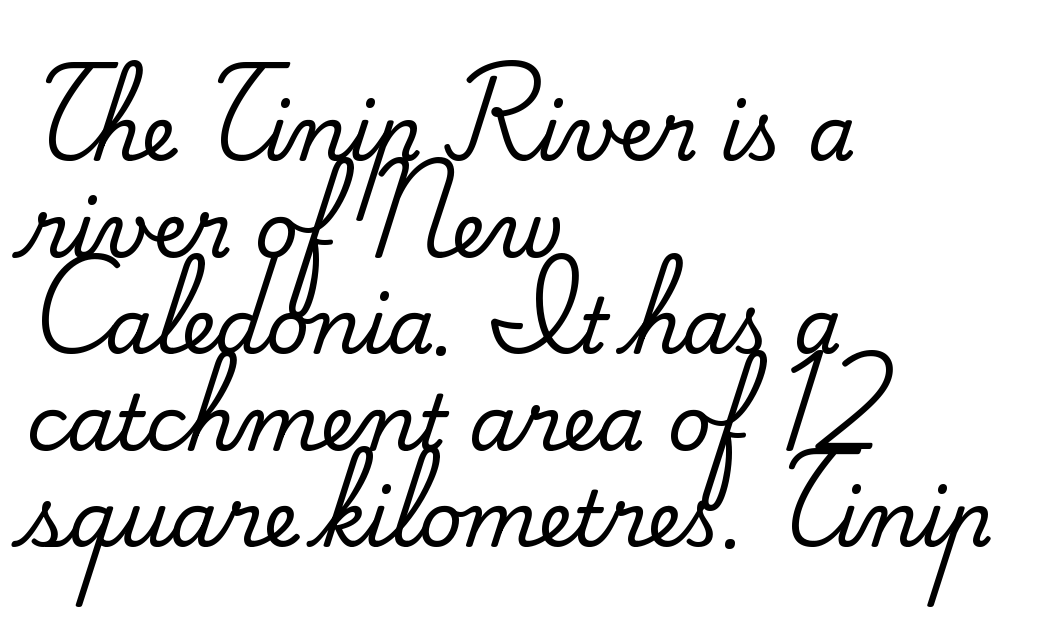
{"serif": "yes", "width": "normal", "stroke_contrast": "medium", "x_height": "small", "monospaced": "no", "underline": "no", "align": "left", "line_spacing": "normal", "line_spacing_ratio": 1.27, "letter_spacing": "normal", "letter_spacing_em": 0.0, "glyph_px": 76}
